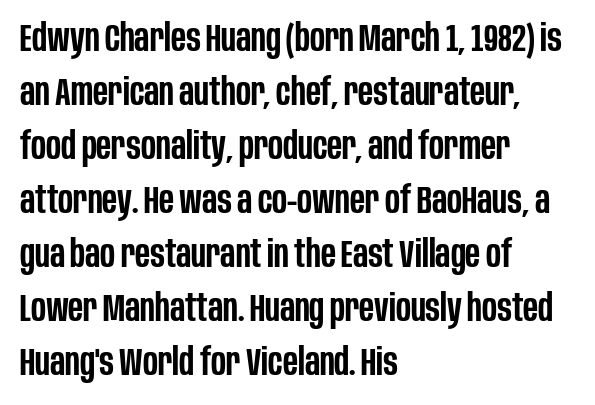
Q: Is the text bold? A: Semi-bold.
Q: Is the text italic (slanted)? A: No, it is upright.
Q: Is the typeface a serif or a sans-serif typeface? A: Sans-serif.
Q: Is the text underlined? A: No.
Q: How is the paragraph aligned? A: Left-aligned.
Q: Is the spacing between letters normal or unusually wide? A: Normal.
Q: Is the spacing between lines tight, normal or loose? A: Normal.
Q: Width (condensed, normal, or wide)? A: Condensed.
Q: Stroke contrast? A: Low.
Q: x-height? A: Large.
Q: Monospaced? A: No.
